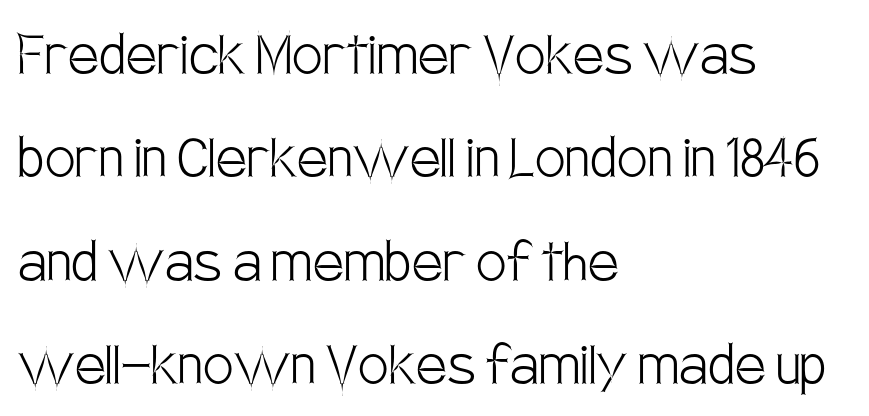
Q: Is the text bold? A: No.
Q: Is the text italic (slanted)? A: No, it is upright.
Q: Is the typeface a serif or a sans-serif typeface? A: Sans-serif.
Q: Is the text underlined? A: No.
Q: How is the paragraph aligned? A: Left-aligned.
Q: Is the spacing between letters normal or unusually wide? A: Normal.
Q: Is the spacing between lines tight, normal or loose? A: Normal.
Q: Width (condensed, normal, or wide)? A: Condensed.
Q: Stroke contrast? A: Low.
Q: x-height? A: Large.
Q: Monospaced? A: No.
